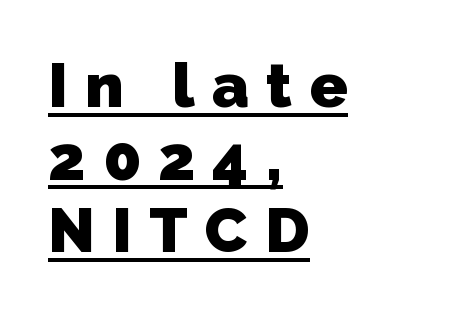
You could not count columns in this text — the font is proportionally spaced. Visually the block forms a straight wall on the left and a jagged coastline on the right. Tracking value appears strongly positive — letters spread wide. Typographically, this falls in the sans-serif category.
